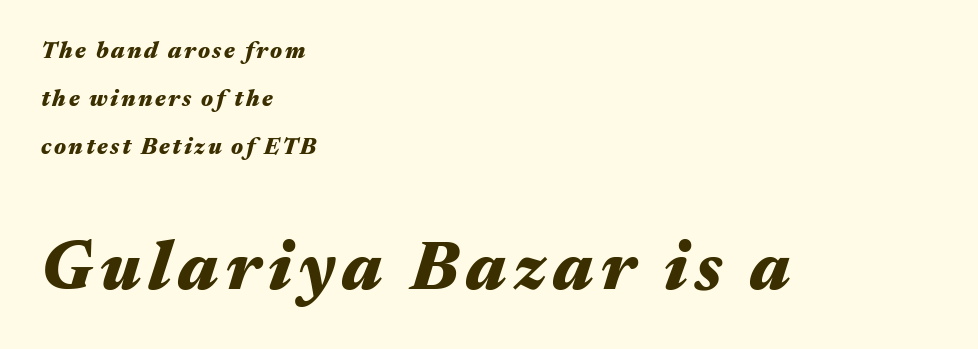
The image shows 68 px heavy, wide type, italic (leaning right); set left-aligned, loose line spacing (2.08x), not underlined; the second (bottom) block is 2.96x larger; medium stroke contrast and a medium x-height.
